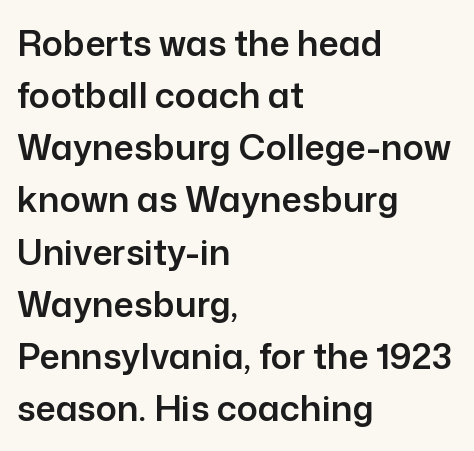
The image shows 35 px sans-serif type, upright; set left-aligned, normal line spacing (1.49x), normal letter spacing, not underlined; low stroke contrast and a medium x-height.
